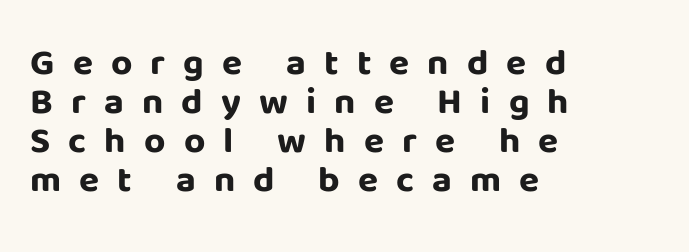
The image shows 37 px bold sans-serif type, upright; set left-aligned, tight line spacing (1.05x), unusually wide letter spacing (+0.49 em), not underlined; low stroke contrast and a large x-height.
